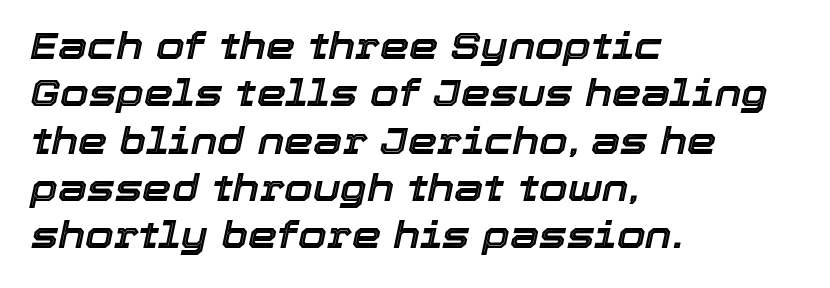
{"italic": "yes", "lean": "right", "slant_degrees": 12, "width": "normal", "x_height": "medium", "monospaced": "no", "underline": "no", "align": "left", "line_spacing": "normal", "line_spacing_ratio": 1.28, "letter_spacing": "normal", "letter_spacing_em": 0.0, "glyph_px": 37}
